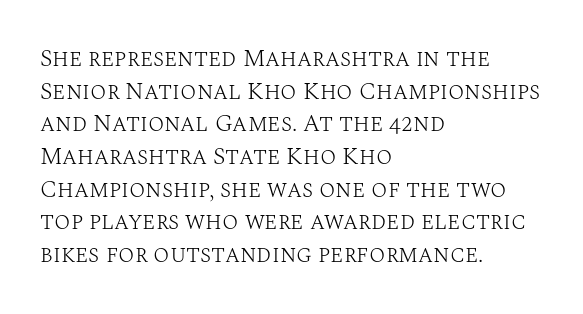
Q: Is the text bold? A: No.
Q: Is the text italic (slanted)? A: No, it is upright.
Q: Is the text underlined? A: No.
Q: How is the paragraph aligned? A: Left-aligned.
Q: Is the spacing between letters normal or unusually wide? A: Normal.
Q: Is the spacing between lines tight, normal or loose? A: Normal.
